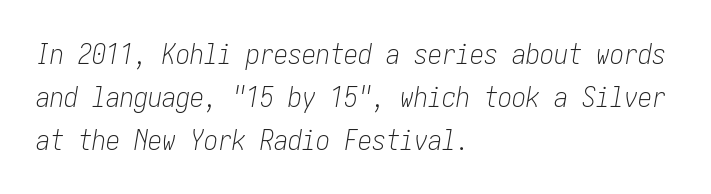
Only glyphs here, with clear space below each row. These lines stack with their left ends in a neat column. The text carries the slant typical of an italic or oblique font. The letterforms sit at book weight or below. This sample uses plain, unmodified letter spacing. The lines sit at an ordinary, default distance from one another.
